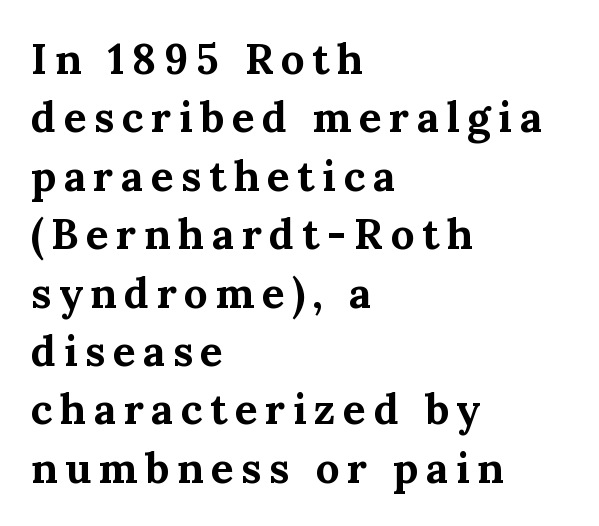
Q: Is the text bold? A: Yes.
Q: Is the text italic (slanted)? A: No, it is upright.
Q: Is the typeface a serif or a sans-serif typeface? A: Serif.
Q: Is the text underlined? A: No.
Q: How is the paragraph aligned? A: Left-aligned.
Q: Is the spacing between lines tight, normal or loose? A: Normal.
Q: Width (condensed, normal, or wide)? A: Normal.
Q: Stroke contrast? A: Medium.
Q: x-height? A: Medium.
Q: Monospaced? A: No.
